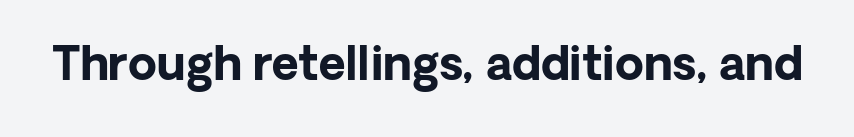
The image shows 46 px bold sans-serif type, upright; set normal letter spacing, not underlined; low stroke contrast and a medium x-height.
